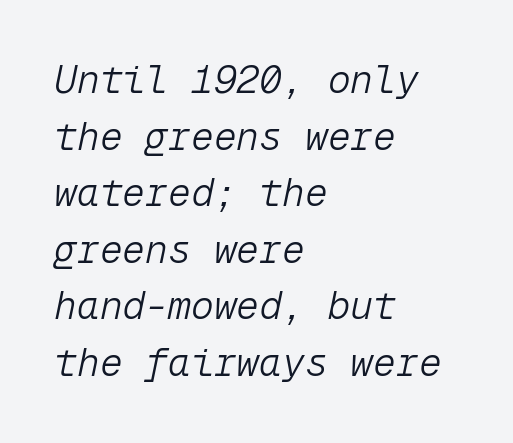
The image shows 38 px light type, italic (leaning right), monospaced; set left-aligned, normal line spacing (1.49x), normal letter spacing, not underlined; low stroke contrast and a medium x-height.
